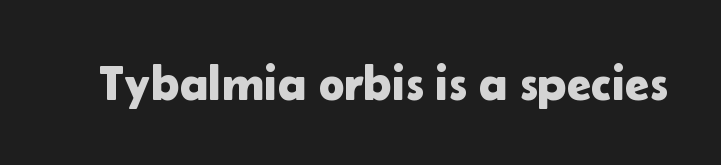
{"serif": "no", "italic": "no", "width": "normal", "stroke_contrast": "low", "x_height": "medium", "monospaced": "no", "underline": "no", "letter_spacing": "normal", "letter_spacing_em": 0.0, "glyph_px": 49}
